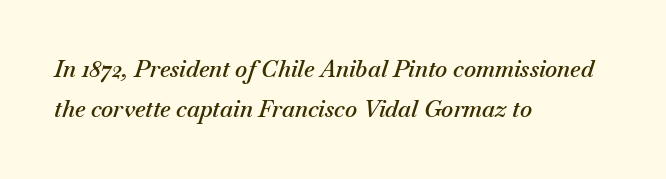
{"italic": "yes", "lean": "right", "slant_degrees": 18, "bold": "semi", "underline": "no", "align": "left", "line_spacing_ratio": 1.75, "letter_spacing": "normal", "letter_spacing_em": 0.0, "glyph_px": 23}
